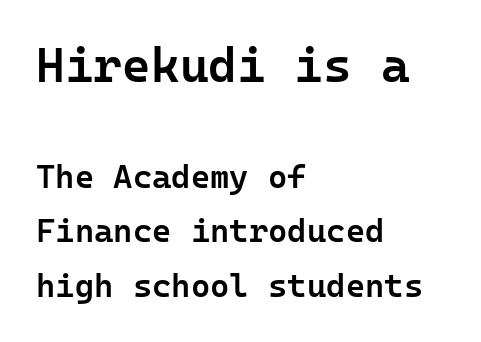
Here the first block reads like a headline and the second like body copy. Just letters on the line, the space beneath them empty. These lines stack with their left ends in a neat column. Are there feet on the stems? There aren't — it's a sans. The font's upright variant was chosen for this text.
